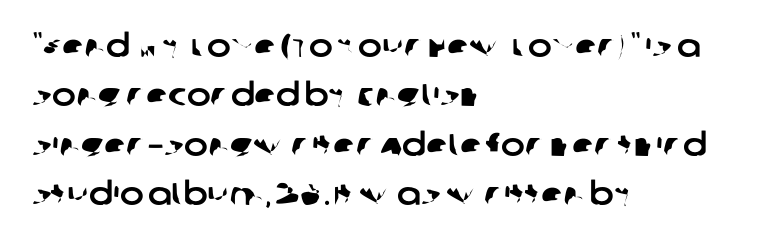
Q: Is the typeface a serif or a sans-serif typeface? A: Sans-serif.
Q: Is the text underlined? A: No.
Q: How is the paragraph aligned? A: Left-aligned.
Q: Is the spacing between letters normal or unusually wide? A: Normal.
Q: Is the spacing between lines tight, normal or loose? A: Normal.
Q: Width (condensed, normal, or wide)? A: Normal.
Q: Stroke contrast? A: Low.
Q: x-height? A: Large.
Q: Monospaced? A: No.
